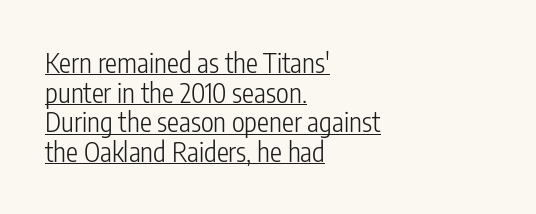
The image shows 27 px text type, upright; set left-aligned, tight line spacing (1.1x), normal letter spacing, underlined.
